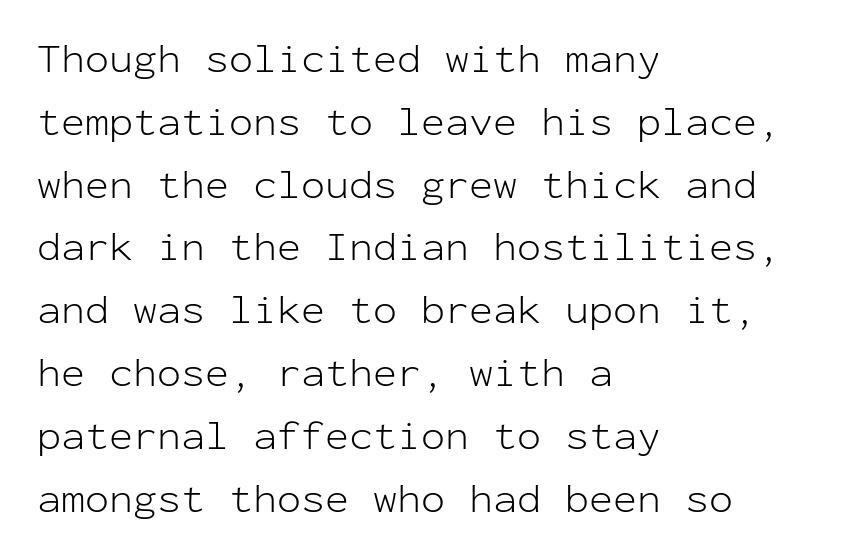
{"serif": "no", "italic": "no", "bold": "no", "weight": "light", "width": "normal", "stroke_contrast": "low", "x_height": "medium", "monospaced": "yes", "underline": "no", "align": "left", "line_spacing": "normal", "line_spacing_ratio": 1.57, "letter_spacing": "normal", "letter_spacing_em": 0.0, "glyph_px": 40}
